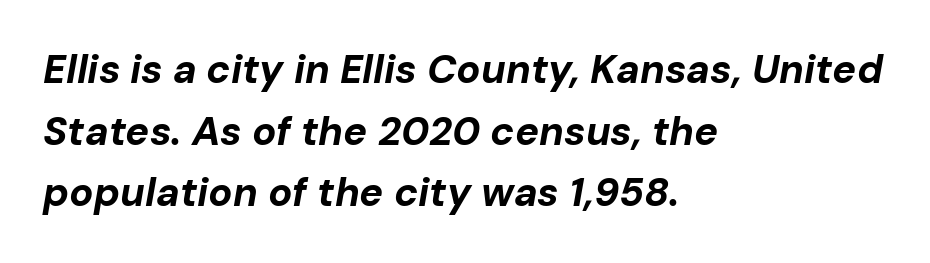
{"italic": "yes", "lean": "right", "slant_degrees": 10, "bold": "yes", "weight": "bold", "width": "normal", "stroke_contrast": "low", "x_height": "medium", "monospaced": "no", "underline": "no", "align": "left", "line_spacing": "normal", "line_spacing_ratio": 1.54, "letter_spacing": "normal", "letter_spacing_em": 0.0, "glyph_px": 40}
